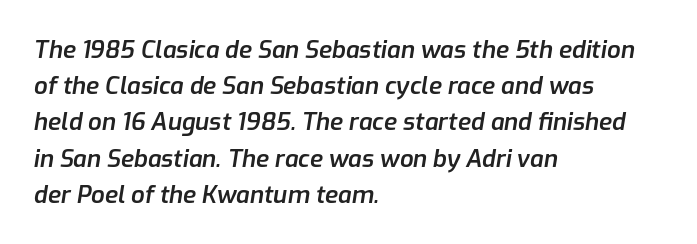
The image shows 24 px text type, italic (leaning right); set left-aligned, normal line spacing (1.51x), normal letter spacing, not underlined.
